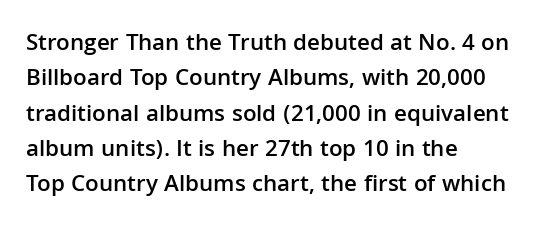
Q: Is the text bold? A: Semi-bold.
Q: Is the text italic (slanted)? A: No, it is upright.
Q: Is the text underlined? A: No.
Q: How is the paragraph aligned? A: Left-aligned.
Q: Is the spacing between letters normal or unusually wide? A: Normal.
Q: Is the spacing between lines tight, normal or loose? A: Normal.
